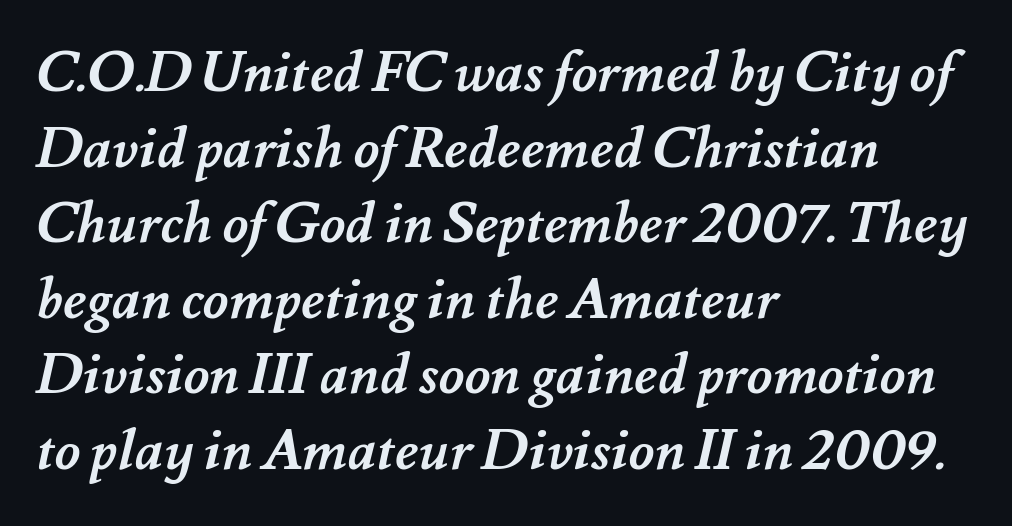
{"bold": "yes", "weight": "semibold", "width": "normal", "stroke_contrast": "medium", "x_height": "small", "monospaced": "no", "underline": "no", "align": "left", "line_spacing": "normal", "line_spacing_ratio": 1.35, "letter_spacing": "normal", "letter_spacing_em": 0.0, "glyph_px": 56}
